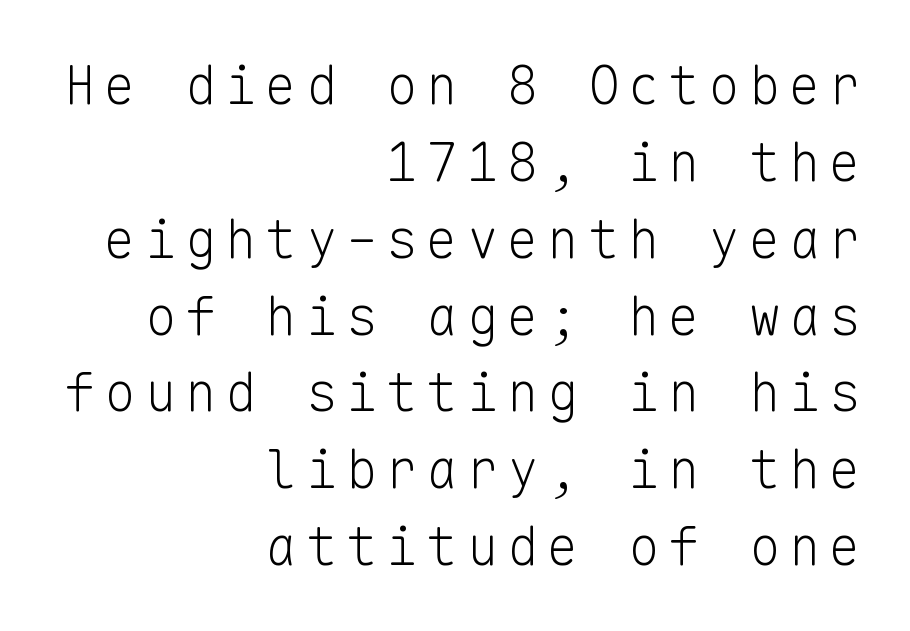
{"serif": "no", "italic": "no", "bold": "no", "weight": "light", "width": "normal", "stroke_contrast": "low", "x_height": "medium", "monospaced": "yes", "underline": "no", "align": "right", "line_spacing": "normal", "line_spacing_ratio": 1.45, "glyph_px": 53}
